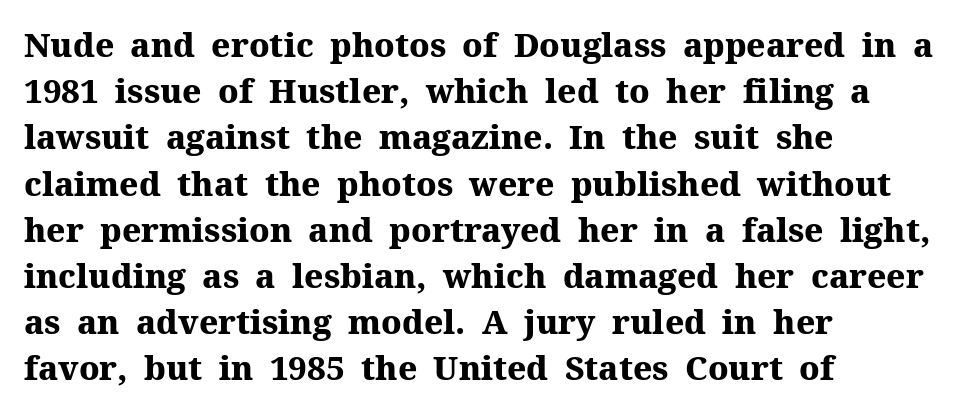
{"serif": "yes", "italic": "no", "bold": "yes", "weight": "heavy", "width": "normal", "stroke_contrast": "medium", "x_height": "medium", "monospaced": "no", "underline": "no", "align": "left", "line_spacing": "normal", "line_spacing_ratio": 1.4, "letter_spacing": "normal", "letter_spacing_em": 0.0, "glyph_px": 33}
